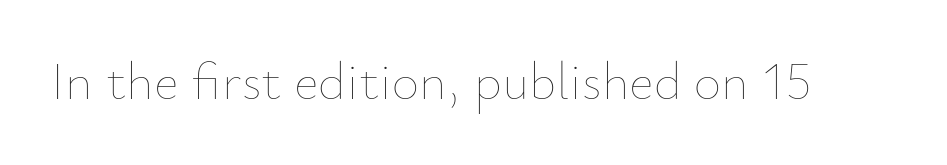
{"italic": "no", "bold": "no", "weight": "thin", "width": "normal", "stroke_contrast": "low", "x_height": "small", "monospaced": "no", "underline": "no", "letter_spacing": "normal", "letter_spacing_em": 0.0, "glyph_px": 53}
